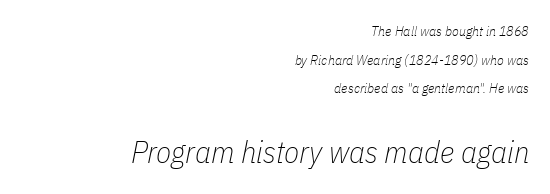
Q: Is the text bold? A: No.
Q: Is the text italic (slanted)? A: Yes, it leans right by about 11 degrees.
Q: Is the text underlined? A: No.
Q: How is the paragraph aligned? A: Right-aligned.
Q: Is the spacing between letters normal or unusually wide? A: Normal.
Q: Is the spacing between lines tight, normal or loose? A: Loose.
Q: Which block of text is set in a larger size, the first (top) or the second (bottom)? A: The second (bottom) one.
Q: Width (condensed, normal, or wide)? A: Condensed.
Q: Stroke contrast? A: Low.
Q: x-height? A: Medium.
Q: Monospaced? A: No.
